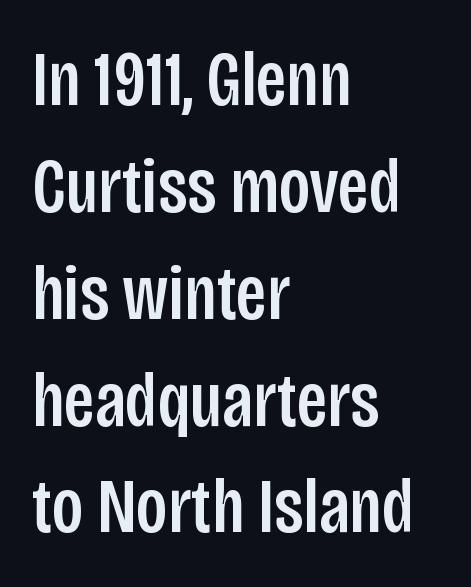
{"serif": "no", "italic": "no", "width": "condensed", "stroke_contrast": "low", "x_height": "large", "monospaced": "no", "underline": "no", "align": "left", "line_spacing": "normal", "line_spacing_ratio": 1.37, "letter_spacing": "normal", "letter_spacing_em": 0.0, "glyph_px": 78}
